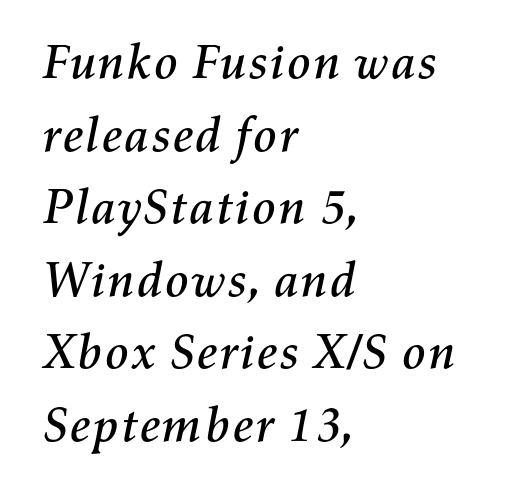
{"italic": "yes", "lean": "right", "slant_degrees": 11, "width": "normal", "stroke_contrast": "medium", "x_height": "medium", "monospaced": "no", "underline": "no", "align": "left", "line_spacing": "normal", "line_spacing_ratio": 1.48, "letter_spacing": "normal", "letter_spacing_em": 0.0, "glyph_px": 49}
